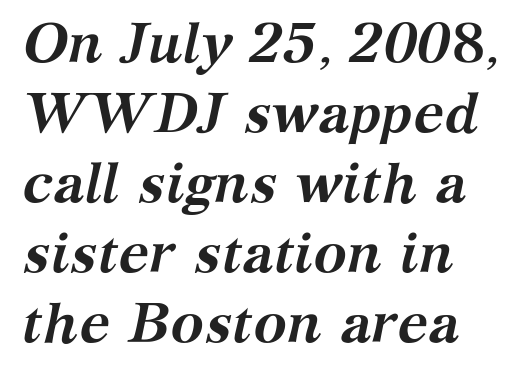
Q: Is the text bold? A: Yes.
Q: Is the text italic (slanted)? A: Yes, it leans right by about 12 degrees.
Q: Is the typeface a serif or a sans-serif typeface? A: Serif.
Q: Is the text underlined? A: No.
Q: How is the paragraph aligned? A: Left-aligned.
Q: Is the spacing between letters normal or unusually wide? A: Normal.
Q: Is the spacing between lines tight, normal or loose? A: Normal.
Q: Width (condensed, normal, or wide)? A: Normal.
Q: Stroke contrast? A: Medium.
Q: x-height? A: Medium.
Q: Monospaced? A: No.
